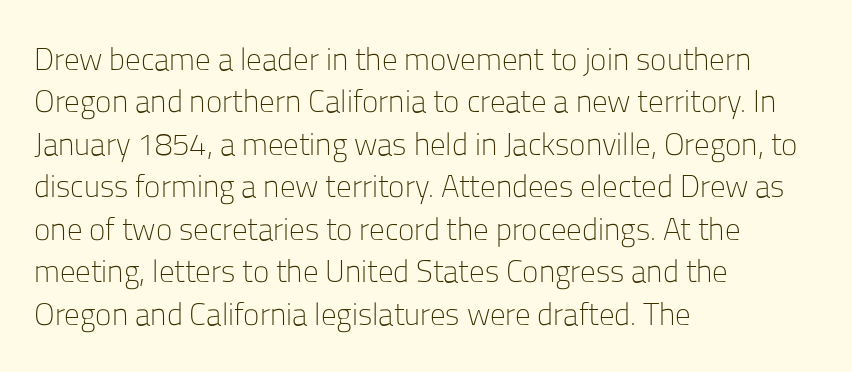
The typesetter chose a ragged-right arrangement here. The letters advance in unequal steps, a hallmark of proportional type. Posture: vertical. Descenders hang freely into open space.
